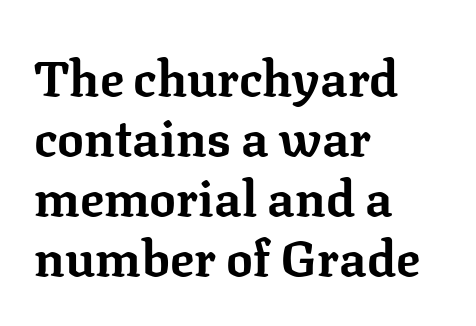
The image shows 50 px bold serif type, upright; set left-aligned, line spacing 1.2x, normal letter spacing, not underlined; low stroke contrast and a medium x-height.
